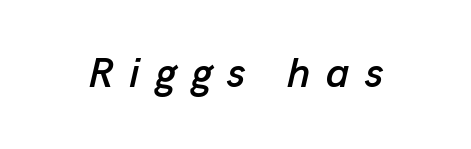
Nobody drew a line under any word here. The face used here has a pronounced slope to its letters. Spacing between characters has been opened up far beyond the box default. Do the characters align in a grid? No, the font is proportional.
